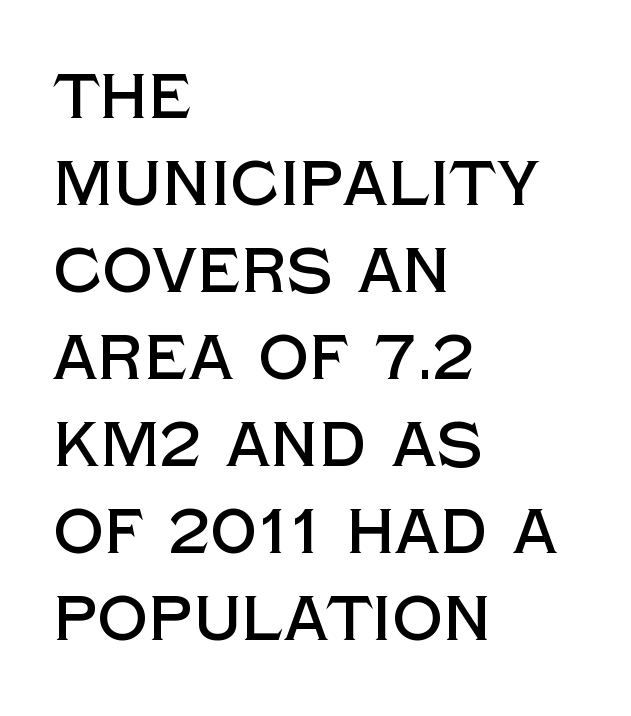
Each letter's strokes conclude bluntly, with no projecting serifs. Alignment: flush left. Underlining? Definitely not there. The type sits square on the baseline with zero lean. Think of a printed novel: that variable character pitch is what you see here.
